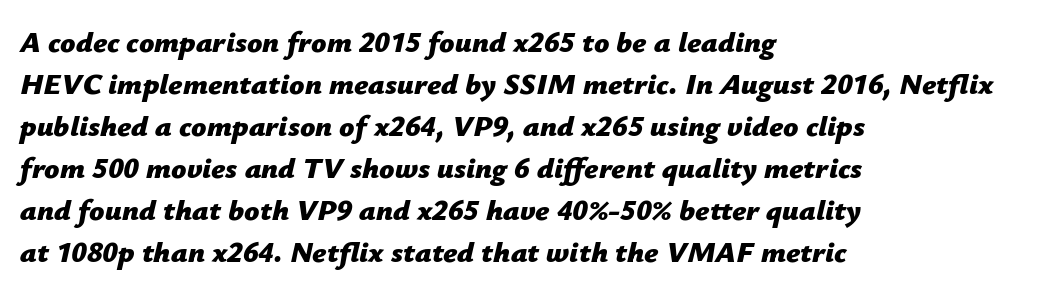
Q: Is the text bold? A: Yes.
Q: Is the text italic (slanted)? A: Yes, it leans right by about 12 degrees.
Q: Is the text underlined? A: No.
Q: How is the paragraph aligned? A: Left-aligned.
Q: Is the spacing between letters normal or unusually wide? A: Normal.
Q: Is the spacing between lines tight, normal or loose? A: Normal.
Q: Width (condensed, normal, or wide)? A: Normal.
Q: Stroke contrast? A: Low.
Q: x-height? A: Medium.
Q: Monospaced? A: No.
